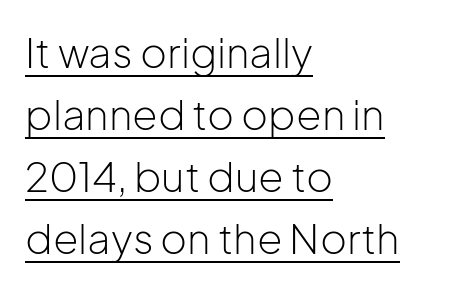
{"serif": "no", "italic": "no", "bold": "no", "weight": "light", "width": "normal", "stroke_contrast": "low", "x_height": "medium", "monospaced": "no", "underline": "yes", "align": "left", "line_spacing": "normal", "line_spacing_ratio": 1.51, "letter_spacing": "normal", "letter_spacing_em": 0.0, "glyph_px": 41}
